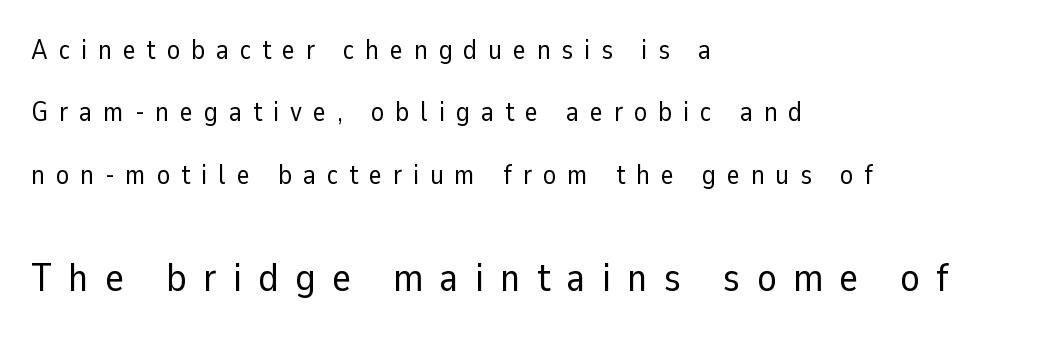
Q: Is the text bold? A: No.
Q: Is the text italic (slanted)? A: No, it is upright.
Q: Is the typeface a serif or a sans-serif typeface? A: Sans-serif.
Q: Is the text underlined? A: No.
Q: How is the paragraph aligned? A: Left-aligned.
Q: Is the spacing between letters normal or unusually wide? A: Unusually wide.
Q: Is the spacing between lines tight, normal or loose? A: Loose.
Q: Which block of text is set in a larger size, the first (top) or the second (bottom)? A: The second (bottom) one.
Q: Width (condensed, normal, or wide)? A: Normal.
Q: Stroke contrast? A: Low.
Q: x-height? A: Medium.
Q: Monospaced? A: No.
